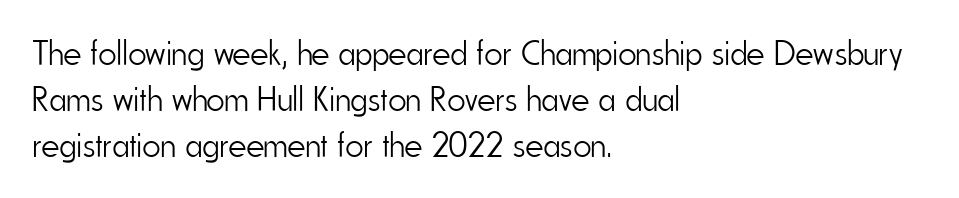
The face used here is proportionally spaced, like ordinary book or web type. The letters carry no serifs — their stems end cleanly without finishing strokes. Vertical strokes here are truly vertical. Each row of text sits above clean, open space. The gaps between neighbouring characters are ordinary and unremarkable.
